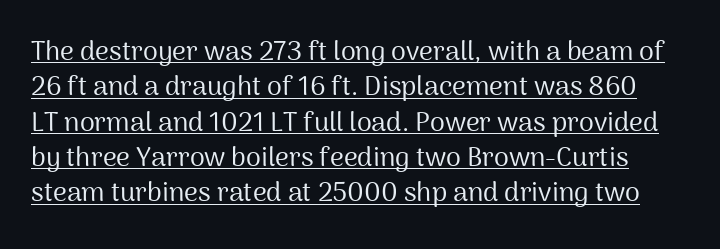
Q: Is the text bold? A: No.
Q: Is the text italic (slanted)? A: No, it is upright.
Q: Is the text underlined? A: Yes.
Q: Is the spacing between letters normal or unusually wide? A: Normal.
Q: Is the spacing between lines tight, normal or loose? A: Normal.
